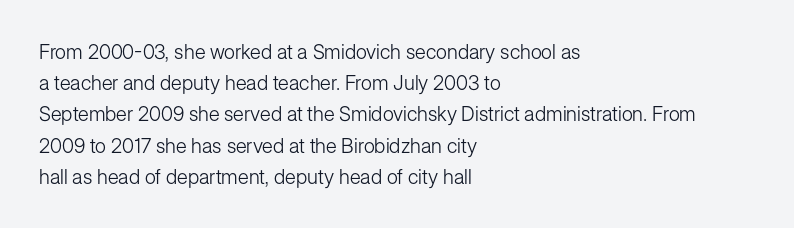
Q: Is the text bold? A: No.
Q: Is the text italic (slanted)? A: No, it is upright.
Q: Is the text underlined? A: No.
Q: How is the paragraph aligned? A: Left-aligned.
Q: Is the spacing between letters normal or unusually wide? A: Normal.
Q: Is the spacing between lines tight, normal or loose? A: Normal.
